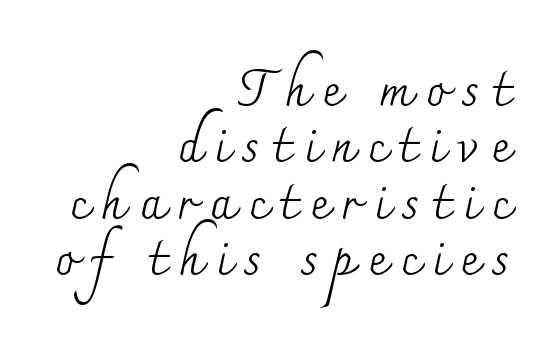
Q: Is the text bold? A: No.
Q: Is the text italic (slanted)? A: Yes.
Q: Is the typeface a serif or a sans-serif typeface? A: Serif.
Q: Is the text underlined? A: No.
Q: How is the paragraph aligned? A: Right-aligned.
Q: Is the spacing between letters normal or unusually wide? A: Unusually wide.
Q: Is the spacing between lines tight, normal or loose? A: Tight.
Q: Width (condensed, normal, or wide)? A: Normal.
Q: Stroke contrast? A: Medium.
Q: x-height? A: Small.
Q: Monospaced? A: No.
